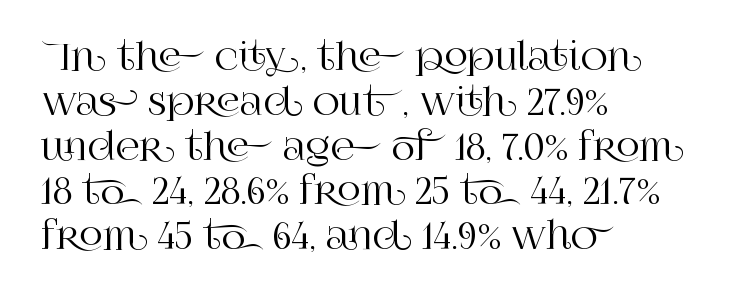
{"serif": "yes", "italic": "no", "width": "normal", "stroke_contrast": "high", "x_height": "large", "monospaced": "no", "underline": "no", "align": "left", "line_spacing_ratio": 1.21, "letter_spacing": "normal", "letter_spacing_em": 0.0, "glyph_px": 37}
